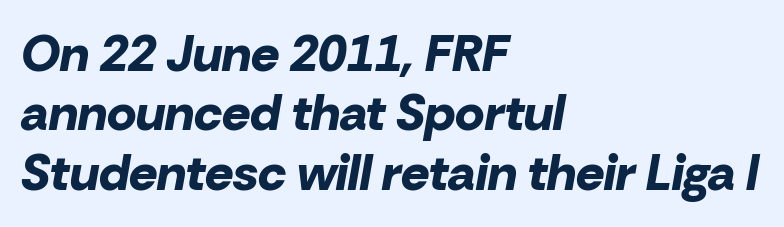
The image shows 50 px bold type, italic (leaning right); set left-aligned, line spacing 1.19x, normal letter spacing, not underlined; low stroke contrast and a medium x-height.
